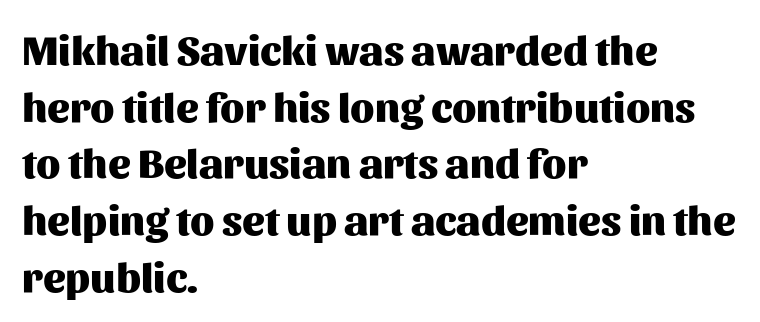
Q: Is the text bold? A: Yes.
Q: Is the text italic (slanted)? A: No, it is upright.
Q: Is the typeface a serif or a sans-serif typeface? A: Sans-serif.
Q: Is the text underlined? A: No.
Q: How is the paragraph aligned? A: Left-aligned.
Q: Is the spacing between letters normal or unusually wide? A: Normal.
Q: Is the spacing between lines tight, normal or loose? A: Normal.
Q: Width (condensed, normal, or wide)? A: Normal.
Q: Stroke contrast? A: Medium.
Q: x-height? A: Medium.
Q: Monospaced? A: No.
